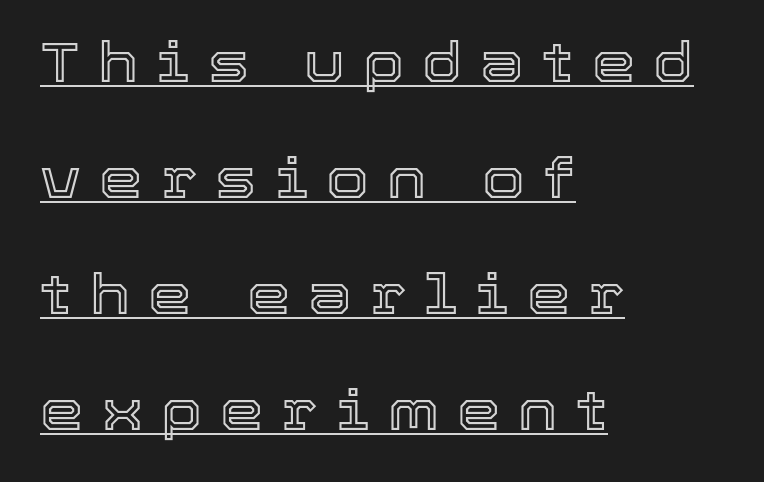
The lines in this sample share a left origin and differ only in where they stop. This is underlined copy, the kind a proofreader might mark for attention. Each word looks stretched out because of the extra space between its letters. The leading is generous, giving the passage an open texture. A roman cut, with each character standing at attention.
